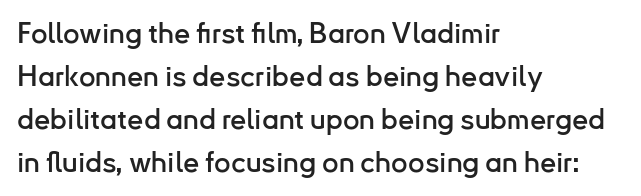
{"serif": "no", "italic": "no", "width": "normal", "stroke_contrast": "low", "x_height": "small", "monospaced": "no", "underline": "no", "align": "left", "line_spacing": "normal", "line_spacing_ratio": 1.48, "letter_spacing": "normal", "letter_spacing_em": 0.0, "glyph_px": 29}
